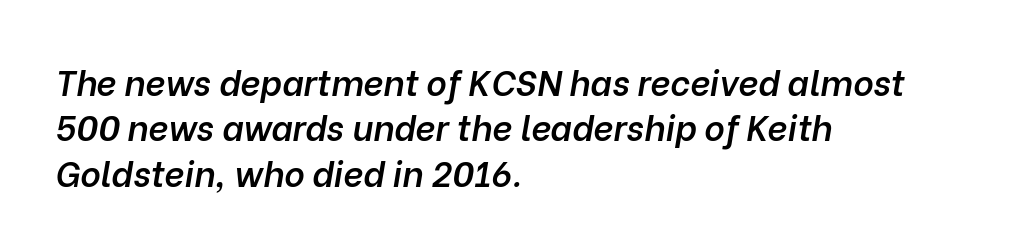
The image shows 35 px semibold type, italic (leaning right); set left-aligned, normal line spacing (1.3x), normal letter spacing, not underlined; low stroke contrast and a medium x-height.
